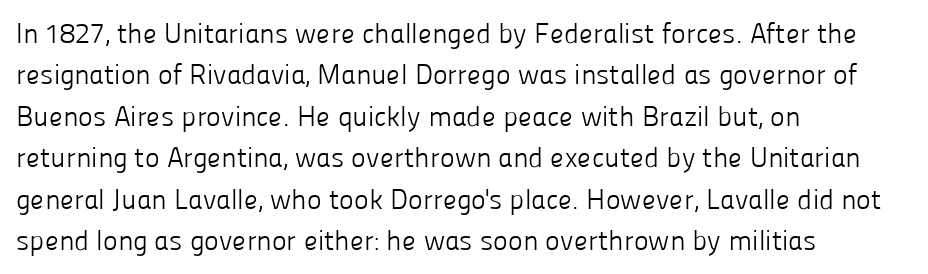
{"serif": "no", "italic": "no", "bold": "no", "weight": "light", "width": "normal", "stroke_contrast": "low", "x_height": "medium", "monospaced": "no", "underline": "no", "align": "left", "line_spacing": "normal", "line_spacing_ratio": 1.48, "letter_spacing": "normal", "letter_spacing_em": 0.0, "glyph_px": 28}
